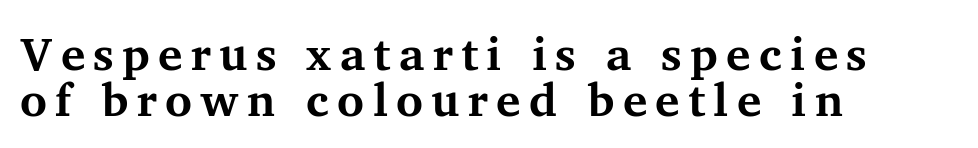
{"serif": "yes", "italic": "no", "bold": "yes", "weight": "bold", "width": "normal", "stroke_contrast": "medium", "x_height": "medium", "monospaced": "no", "underline": "no", "align": "left", "line_spacing": "tight", "line_spacing_ratio": 1.0, "glyph_px": 46}
